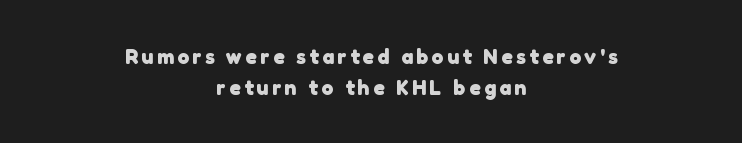
The image shows 21 px bold type; set centered, normal line spacing (1.46x), not underlined.
